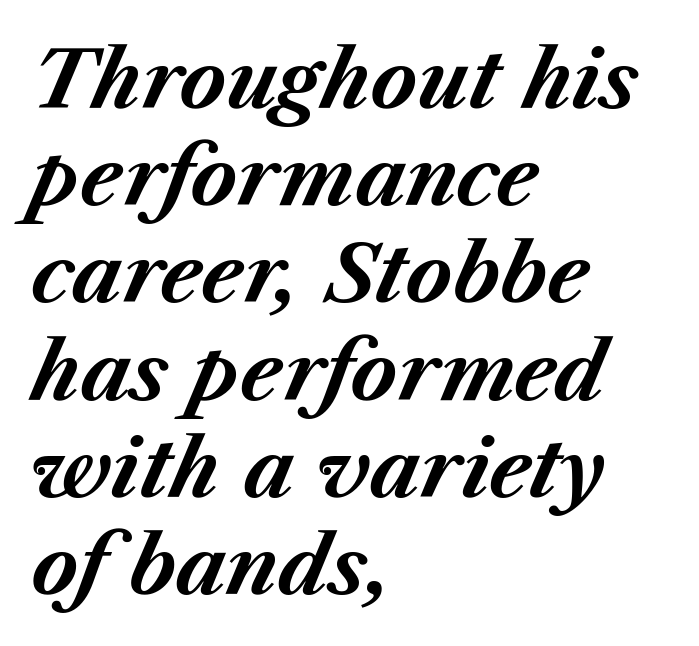
{"italic": "yes", "lean": "right", "slant_degrees": 23, "bold": "yes", "weight": "bold", "width": "normal", "stroke_contrast": "medium", "x_height": "medium", "monospaced": "no", "underline": "no", "align": "left", "line_spacing_ratio": 1.23, "letter_spacing": "normal", "letter_spacing_em": 0.0, "glyph_px": 79}
